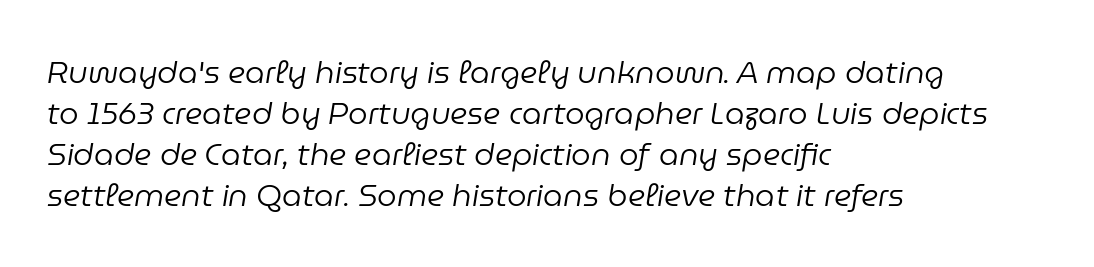
Q: Is the text bold? A: No.
Q: Is the text italic (slanted)? A: Yes, it leans right by about 9 degrees.
Q: Is the text underlined? A: No.
Q: How is the paragraph aligned? A: Left-aligned.
Q: Is the spacing between letters normal or unusually wide? A: Normal.
Q: Is the spacing between lines tight, normal or loose? A: Normal.
Q: Width (condensed, normal, or wide)? A: Normal.
Q: Stroke contrast? A: Low.
Q: x-height? A: Medium.
Q: Monospaced? A: No.
